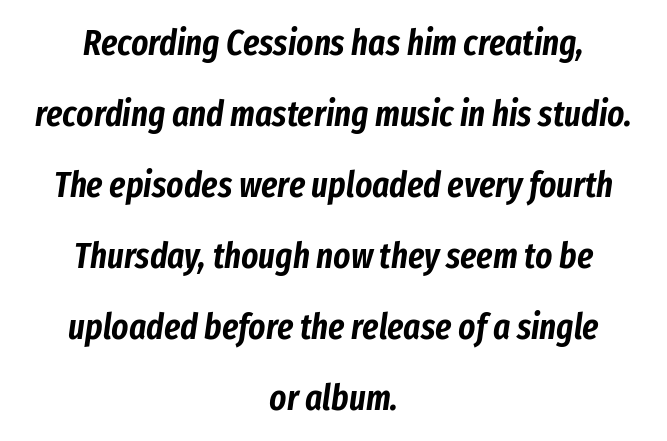
Plain, unruled lines of type. Rendered with sloped, italic letterforms. Line starts and ends both wander, symmetrically. Rows of type keep a wide berth in the vertical direction. In terms of letterspacing, this is plain default setting. A typesetter would call this proportional, since set widths differ per character.
